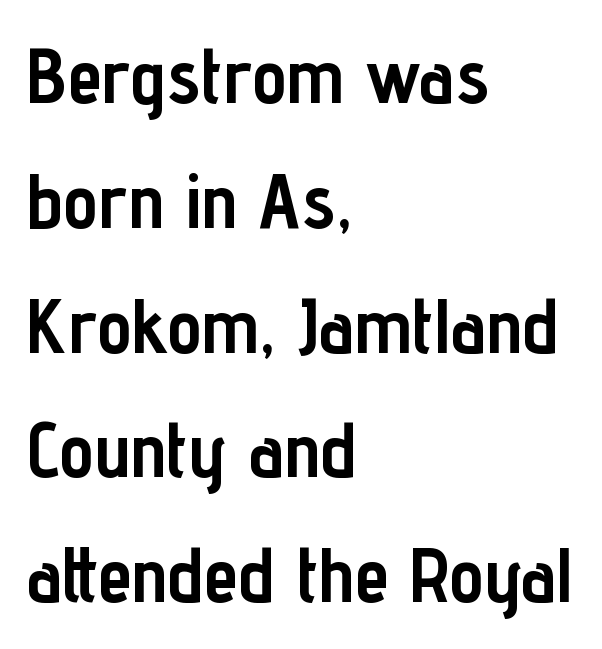
Q: Is the text bold? A: Yes.
Q: Is the text italic (slanted)? A: No, it is upright.
Q: Is the typeface a serif or a sans-serif typeface? A: Sans-serif.
Q: Is the text underlined? A: No.
Q: How is the paragraph aligned? A: Left-aligned.
Q: Is the spacing between letters normal or unusually wide? A: Normal.
Q: Is the spacing between lines tight, normal or loose? A: Normal.
Q: Width (condensed, normal, or wide)? A: Condensed.
Q: Stroke contrast? A: Low.
Q: x-height? A: Medium.
Q: Monospaced? A: No.
